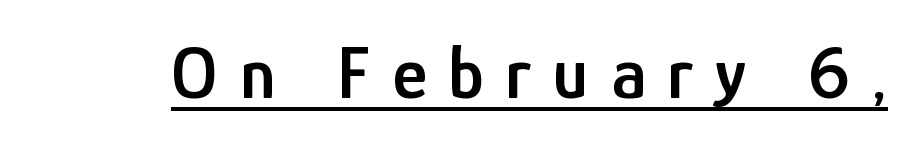
{"serif": "no", "italic": "no", "bold": "semi", "weight": "semibold", "width": "condensed", "stroke_contrast": "low", "x_height": "medium", "monospaced": "no", "underline": "yes", "letter_spacing": "wide", "letter_spacing_em": 0.3, "glyph_px": 74}
